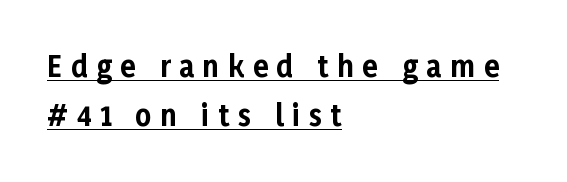
{"serif": "no", "italic": "no", "bold": "yes", "weight": "bold", "width": "normal", "stroke_contrast": "low", "x_height": "medium", "monospaced": "no", "underline": "yes", "align": "left", "line_spacing_ratio": 1.76, "letter_spacing": "wide", "letter_spacing_em": 0.31, "glyph_px": 28}
